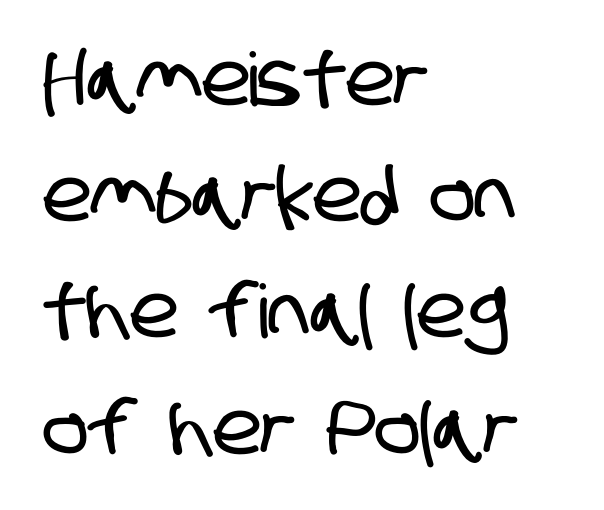
The image shows 74 px condensed sans-serif type; set left-aligned, normal line spacing (1.57x), normal letter spacing, not underlined; low stroke contrast and a large x-height.
